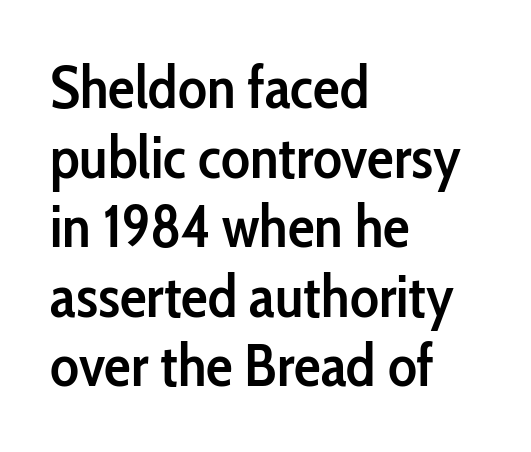
Are there feet on the stems? There aren't — it's a sans. Nope, not italic — everything's standing straight. Casual observation: everything's shoved over to the left. Does the weight exceed regular? Yes, but only to semibold. This sample has the flowing, uneven cadence of proportional lettering. The words here are not underlined.
